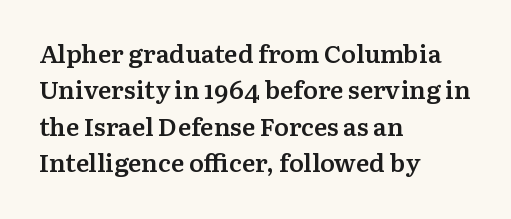
The image shows 25 px text type, upright; set left-aligned, normal line spacing (1.46x), normal letter spacing, not underlined.
